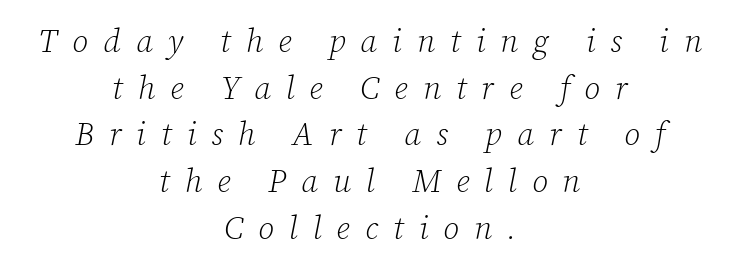
{"serif": "yes", "italic": "yes", "lean": "right", "slant_degrees": 12, "bold": "no", "weight": "light", "width": "normal", "stroke_contrast": "low", "x_height": "medium", "monospaced": "no", "underline": "no", "align": "center", "line_spacing": "normal", "line_spacing_ratio": 1.46, "letter_spacing": "wide", "letter_spacing_em": 0.47, "glyph_px": 32}
